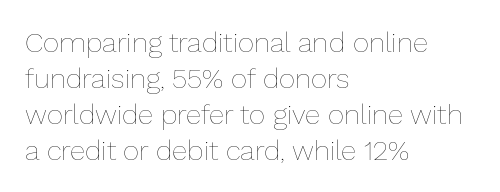
Q: Is the text bold? A: No.
Q: Is the text italic (slanted)? A: No, it is upright.
Q: Is the text underlined? A: No.
Q: How is the paragraph aligned? A: Left-aligned.
Q: Is the spacing between letters normal or unusually wide? A: Normal.
Q: Is the spacing between lines tight, normal or loose? A: Normal.
Q: Width (condensed, normal, or wide)? A: Normal.
Q: Stroke contrast? A: Low.
Q: x-height? A: Medium.
Q: Monospaced? A: No.
